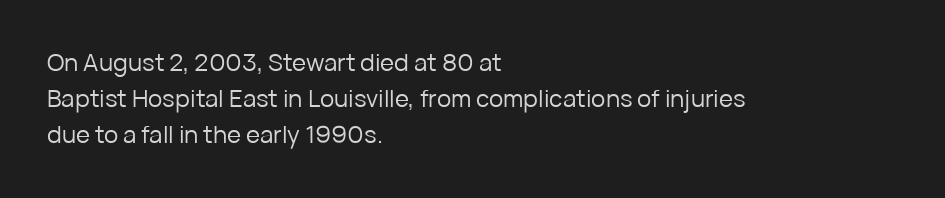
{"italic": "no", "bold": "no", "underline": "no", "align": "left", "line_spacing": "normal", "line_spacing_ratio": 1.51, "letter_spacing": "normal", "letter_spacing_em": 0.0, "glyph_px": 24}
